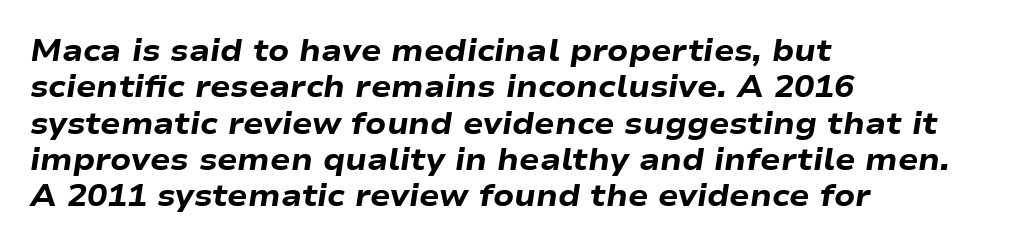
The image shows 30 px heavy, wide type, italic (leaning right); set left-aligned, line spacing 1.21x, normal letter spacing, not underlined; low stroke contrast and a medium x-height.
